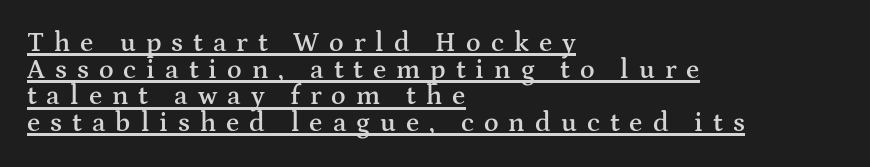
Q: Is the text bold? A: Semi-bold.
Q: Is the text italic (slanted)? A: No, it is upright.
Q: Is the text underlined? A: Yes.
Q: How is the paragraph aligned? A: Left-aligned.
Q: Is the spacing between letters normal or unusually wide? A: Unusually wide.
Q: Is the spacing between lines tight, normal or loose? A: Tight.
